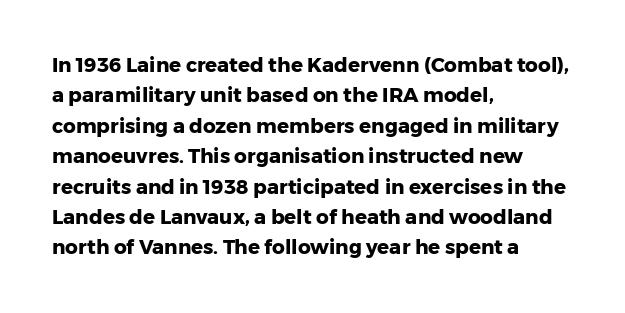
Q: Is the text bold? A: Yes.
Q: Is the text italic (slanted)? A: No, it is upright.
Q: Is the text underlined? A: No.
Q: How is the paragraph aligned? A: Left-aligned.
Q: Is the spacing between letters normal or unusually wide? A: Normal.
Q: Is the spacing between lines tight, normal or loose? A: Normal.
